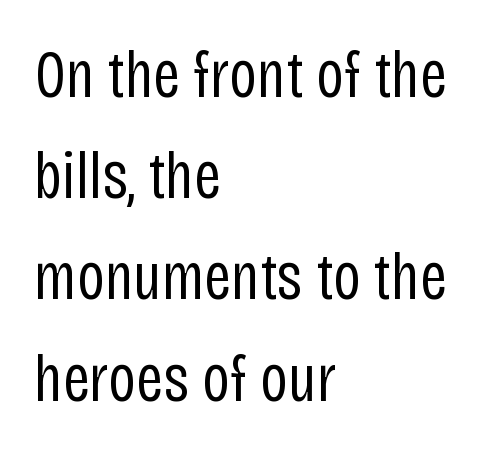
{"serif": "no", "italic": "no", "bold": "no", "weight": "regular", "width": "condensed", "stroke_contrast": "low", "x_height": "large", "monospaced": "no", "underline": "no", "align": "left", "line_spacing": "normal", "line_spacing_ratio": 1.51, "letter_spacing": "normal", "letter_spacing_em": 0.0, "glyph_px": 67}
